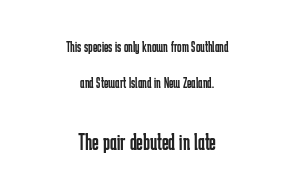
Q: Is the text bold? A: No.
Q: Is the text italic (slanted)? A: No, it is upright.
Q: Is the text underlined? A: No.
Q: How is the paragraph aligned? A: Centered.
Q: Is the spacing between letters normal or unusually wide? A: Normal.
Q: Is the spacing between lines tight, normal or loose? A: Loose.
Q: Which block of text is set in a larger size, the first (top) or the second (bottom)? A: The second (bottom) one.
